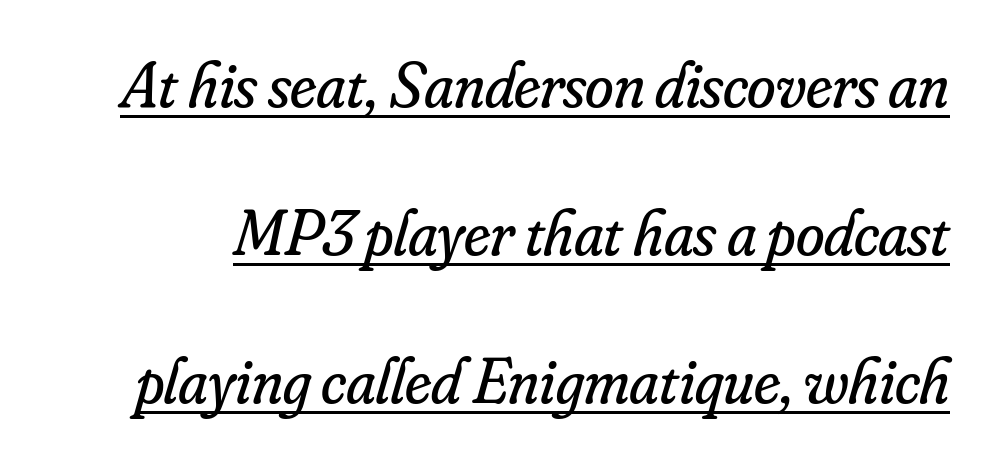
The image shows 65 px regular-weight serif type, italic (leaning right); set loose line spacing (2.28x), normal letter spacing, underlined; low stroke contrast and a small x-height.
